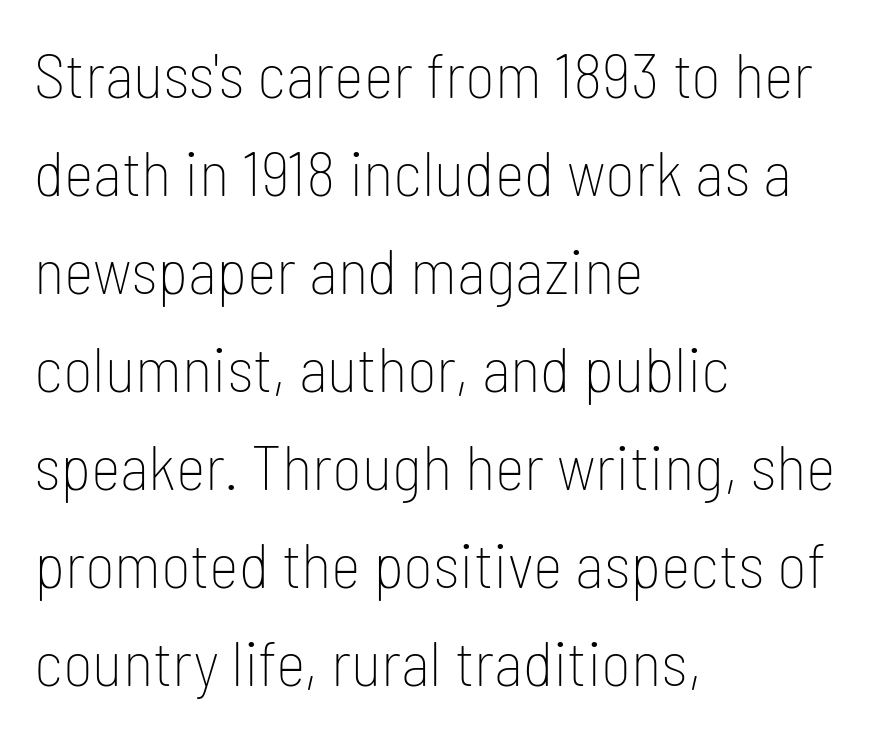
Q: Is the text bold? A: No.
Q: Is the text italic (slanted)? A: No, it is upright.
Q: Is the typeface a serif or a sans-serif typeface? A: Sans-serif.
Q: Is the text underlined? A: No.
Q: How is the paragraph aligned? A: Left-aligned.
Q: Is the spacing between letters normal or unusually wide? A: Normal.
Q: Is the spacing between lines tight, normal or loose? A: Normal.
Q: Width (condensed, normal, or wide)? A: Condensed.
Q: Stroke contrast? A: Low.
Q: x-height? A: Medium.
Q: Monospaced? A: No.
